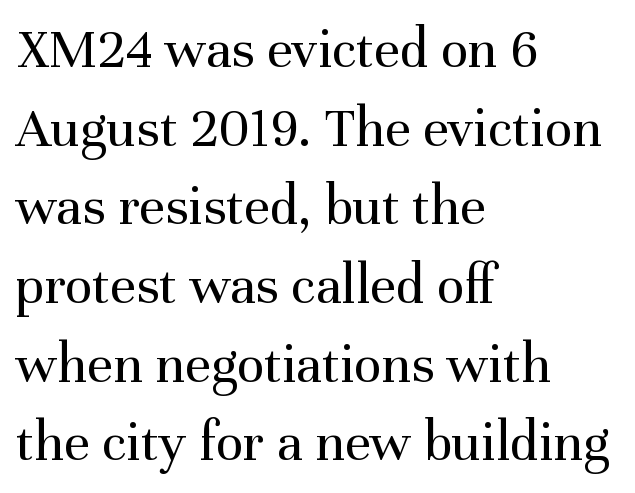
{"serif": "yes", "italic": "no", "bold": "no", "weight": "regular", "width": "normal", "stroke_contrast": "medium", "x_height": "medium", "monospaced": "no", "underline": "no", "align": "left", "line_spacing": "normal", "line_spacing_ratio": 1.38, "letter_spacing": "normal", "letter_spacing_em": 0.0, "glyph_px": 57}
